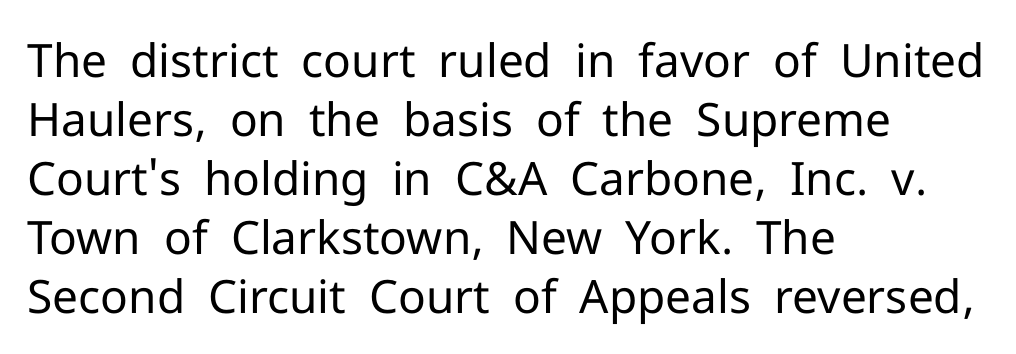
Designer's note — italics off, roman on. The leading is moderate, giving the passage an even texture. These lines are rendered in a variable-pitch font. Heft: none added — not bold. The passage shown is typeset with a sans-serif family. The foot of each line stays bare and open.
